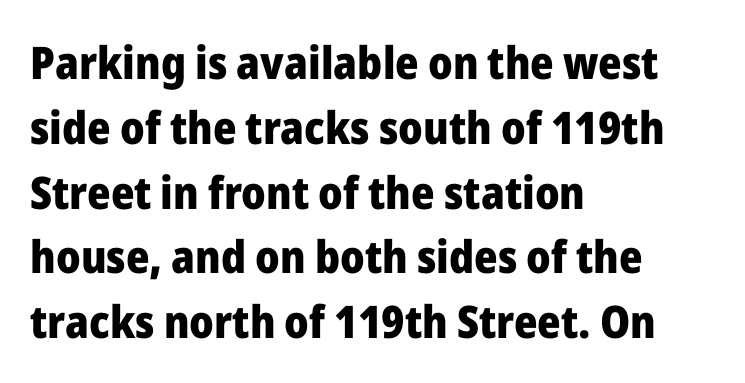
Nothing sits at the stroke ends, so this counts as sans-serif. Each letter keeps its own natural width here, so spacing adapts to shape. This is roman type, the default non-slanted kind. These lines keep a tight, regular rhythm from letter to letter. Typesetter's note: full bold, strokes at maximum text heaviness.
